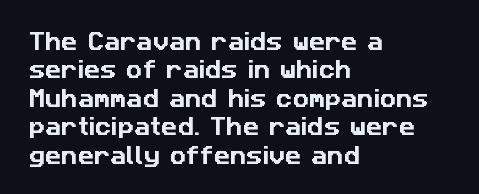
The image shows 20 px text type; set left-aligned, normal line spacing (1.42x), normal letter spacing, not underlined.
